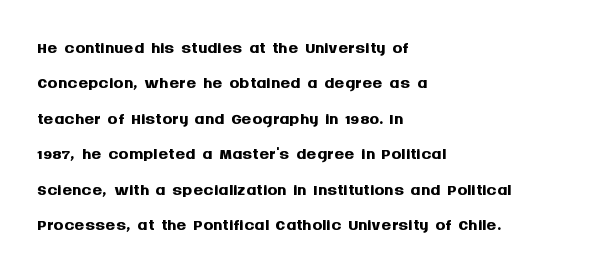
{"italic": "no", "bold": "yes", "underline": "no", "align": "left", "line_spacing": "normal", "line_spacing_ratio": 1.42, "letter_spacing": "normal", "letter_spacing_em": 0.0, "glyph_px": 25}
